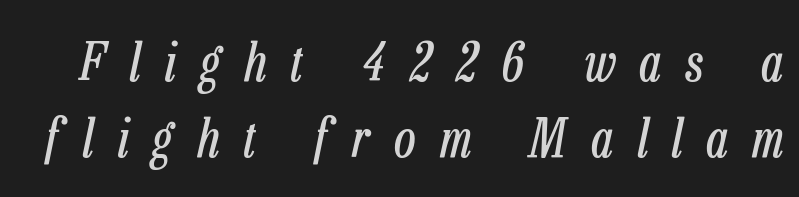
This rendering features lettering with no underline. You can tell it's italic because the verticals aren't actually vertical. This sample keeps an unexceptional amount of space between lines. Observe the wide spacing: letters keep a clear distance from each other.
